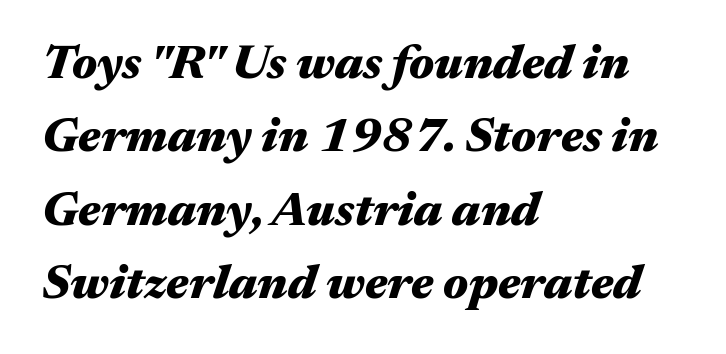
Weight check: bold — yes, fully. The rag falls on the right side of this text block. Looks like regular typesetting: each glyph gets only the width it needs. How are the letters spaced? Ordinarily, with no added tracking. Compared with ordinary roman type, these characters are visibly tilted.
